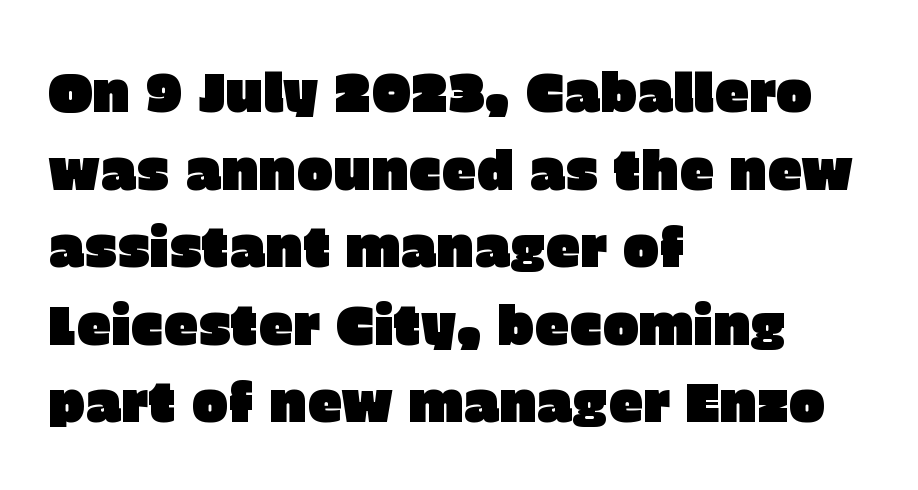
The image shows 55 px sans-serif type, upright; set left-aligned, normal line spacing (1.41x), normal letter spacing, not underlined; low stroke contrast and a large x-height.
